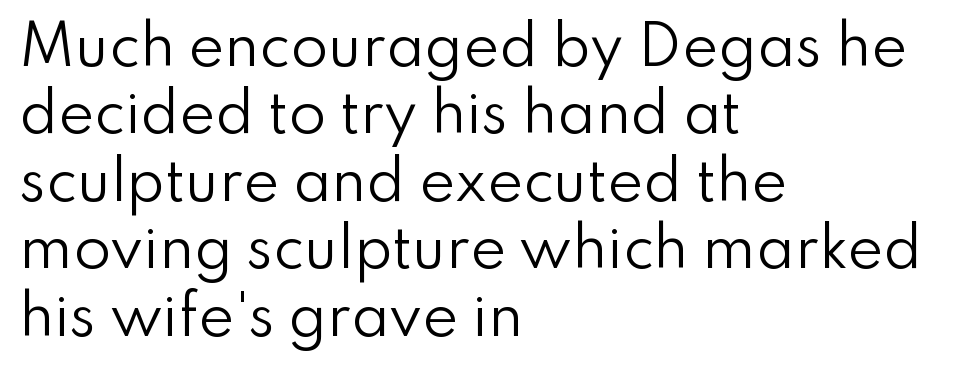
{"serif": "no", "italic": "no", "bold": "no", "weight": "regular", "width": "normal", "stroke_contrast": "low", "x_height": "small", "monospaced": "no", "underline": "no", "align": "left", "line_spacing": "normal", "line_spacing_ratio": 1.25, "letter_spacing": "normal", "letter_spacing_em": 0.0, "glyph_px": 54}
